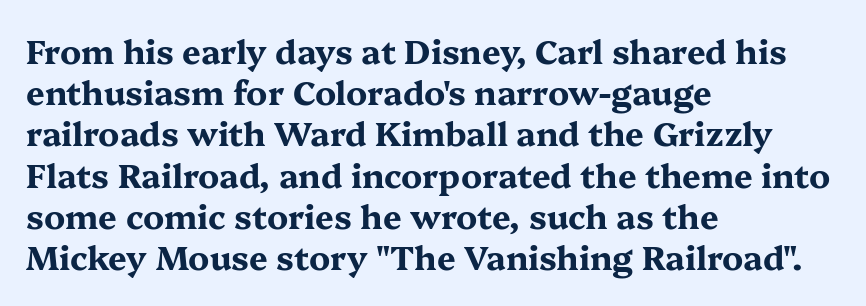
The image shows 33 px bold, wide serif type, upright; set left-aligned, normal line spacing (1.25x), normal letter spacing, not underlined; medium stroke contrast and a medium x-height.
